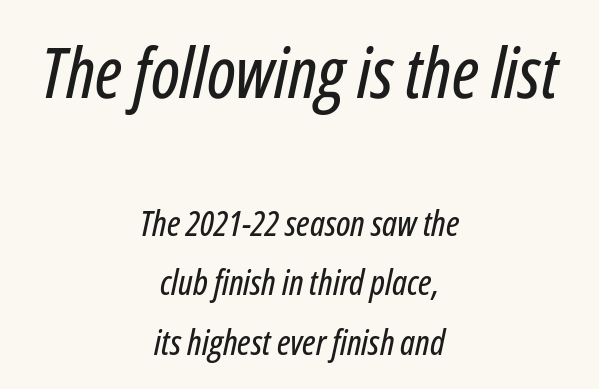
Q: Is the text italic (slanted)? A: Yes, it leans right by about 12 degrees.
Q: Is the text underlined? A: No.
Q: How is the paragraph aligned? A: Centered.
Q: Is the spacing between letters normal or unusually wide? A: Normal.
Q: Is the spacing between lines tight, normal or loose? A: Normal.
Q: Which block of text is set in a larger size, the first (top) or the second (bottom)? A: The first (top) one.
Q: Width (condensed, normal, or wide)? A: Condensed.
Q: Stroke contrast? A: Low.
Q: x-height? A: Medium.
Q: Monospaced? A: No.
